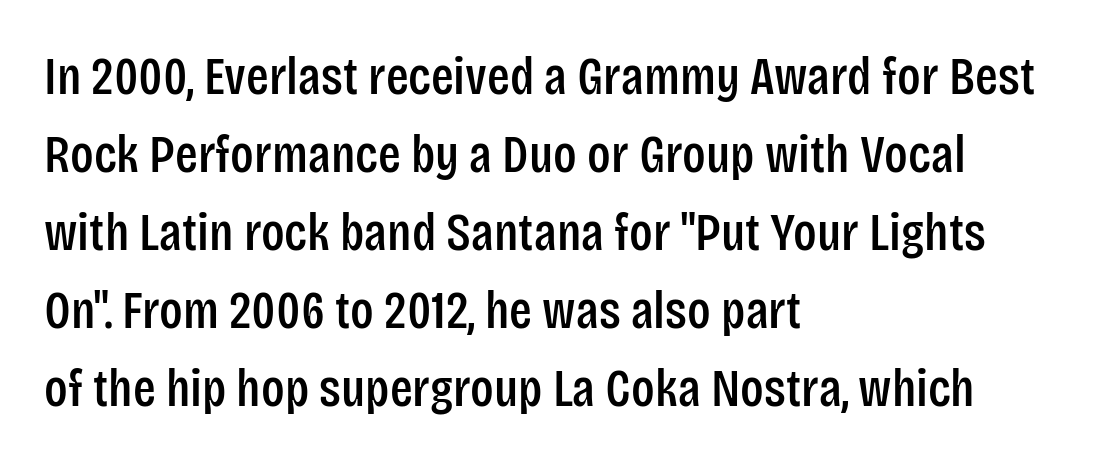
Varying glyph widths throughout — classic text-font behaviour. Horizontal bands of white between lines are of average thickness. The font family rendered here belongs to the sans-serif group. A roman cut, with each character standing at attention.
